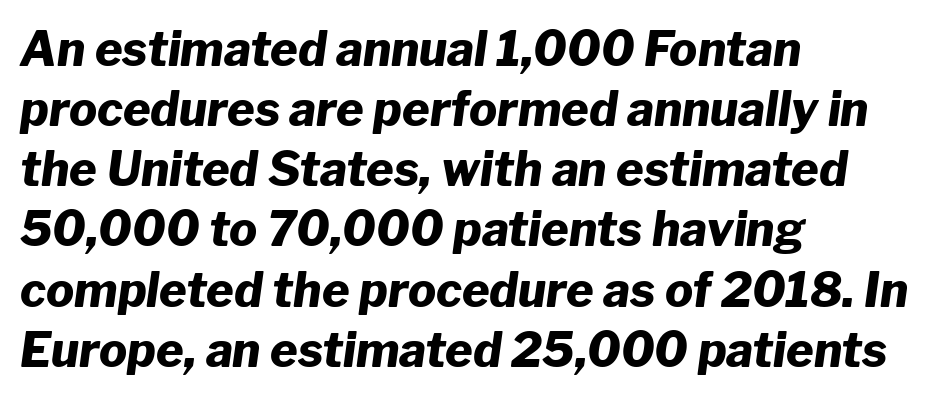
{"italic": "yes", "lean": "right", "slant_degrees": 8, "bold": "yes", "weight": "heavy", "width": "normal", "stroke_contrast": "low", "x_height": "medium", "monospaced": "no", "underline": "no", "align": "left", "line_spacing": "normal", "line_spacing_ratio": 1.28, "letter_spacing": "normal", "letter_spacing_em": 0.0, "glyph_px": 47}
